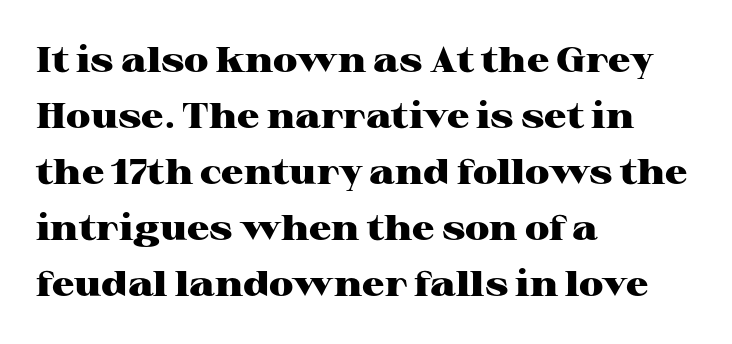
{"serif": "yes", "italic": "no", "bold": "yes", "weight": "heavy", "width": "wide", "stroke_contrast": "high", "x_height": "medium", "monospaced": "no", "underline": "no", "align": "left", "line_spacing": "normal", "line_spacing_ratio": 1.6, "letter_spacing": "normal", "letter_spacing_em": 0.0, "glyph_px": 35}
